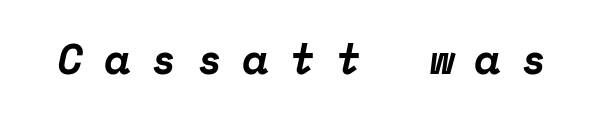
{"serif": "yes", "italic": "yes", "lean": "right", "slant_degrees": 12, "bold": "yes", "weight": "bold", "width": "normal", "stroke_contrast": "low", "x_height": "medium", "monospaced": "yes", "underline": "no", "letter_spacing": "wide", "letter_spacing_em": 0.49, "glyph_px": 42}
